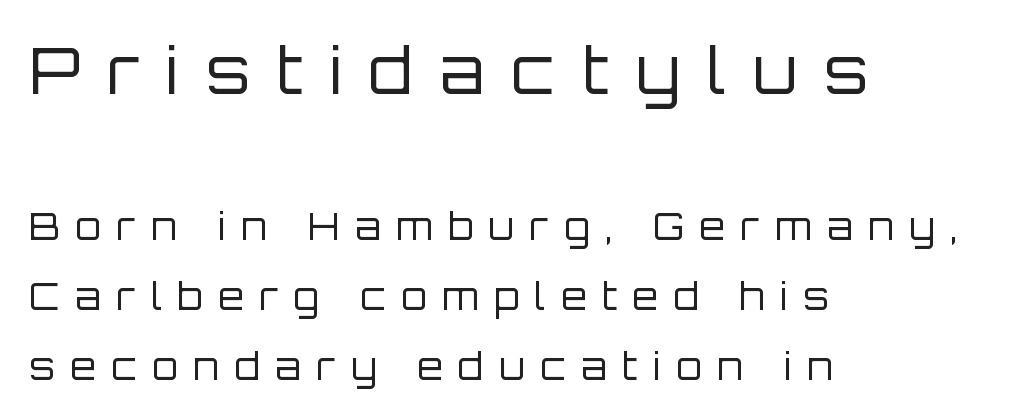
{"serif": "no", "italic": "no", "bold": "no", "weight": "regular", "width": "normal", "stroke_contrast": "low", "x_height": "large", "monospaced": "no", "underline": "no", "align": "left", "line_spacing": "loose", "line_spacing_ratio": 1.9, "letter_spacing": "wide", "letter_spacing_em": 0.42, "larger_block": "first", "size_ratio": 1.73, "glyph_px": 64}
